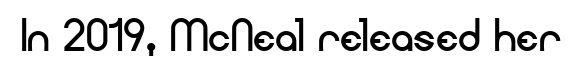
No chunkiness to these letters — they're not bold. The face used here is proportionally spaced, like ordinary book or web type. Is there any slant? The stems are plumb. Default kerning and tracking; the words read as compact shapes. This rendering features lettering with no underline.
